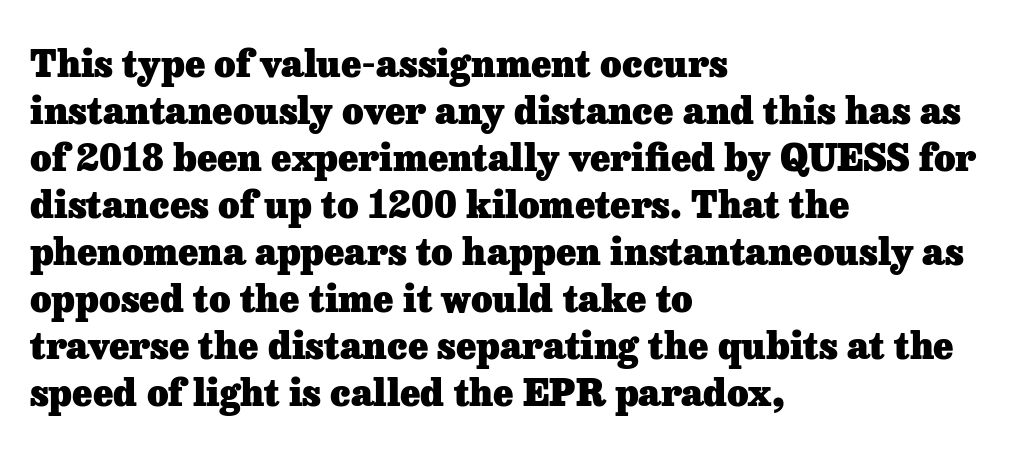
The face used here is proportionally spaced, like ordinary book or web type. Posture: straight, roman, zero tilt. Where is the straight margin? On the left. Look at the bottom of the vertical strokes: they flare into serifs here. Each row of text sits above clean, open space. Standard letterfit; no display-style spreading of the glyphs.
